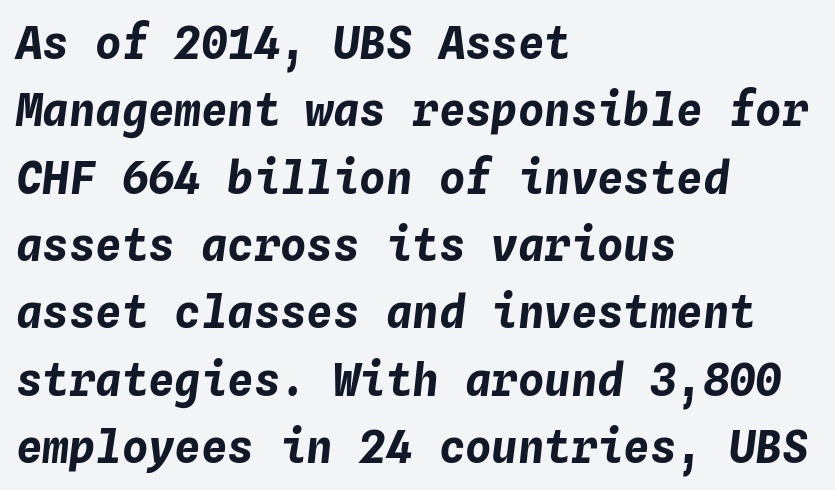
Q: Is the text bold? A: Yes.
Q: Is the text italic (slanted)? A: Yes, it leans right by about 4 degrees.
Q: Is the text underlined? A: No.
Q: How is the paragraph aligned? A: Left-aligned.
Q: Is the spacing between letters normal or unusually wide? A: Normal.
Q: Is the spacing between lines tight, normal or loose? A: Normal.
Q: Width (condensed, normal, or wide)? A: Normal.
Q: Stroke contrast? A: Low.
Q: x-height? A: Medium.
Q: Monospaced? A: Yes.
